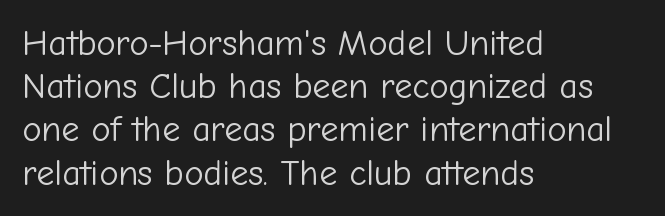
{"serif": "no", "italic": "no", "bold": "no", "weight": "light", "width": "normal", "stroke_contrast": "low", "x_height": "medium", "monospaced": "no", "underline": "no", "align": "left", "line_spacing_ratio": 1.2, "letter_spacing": "normal", "letter_spacing_em": 0.0, "glyph_px": 36}
